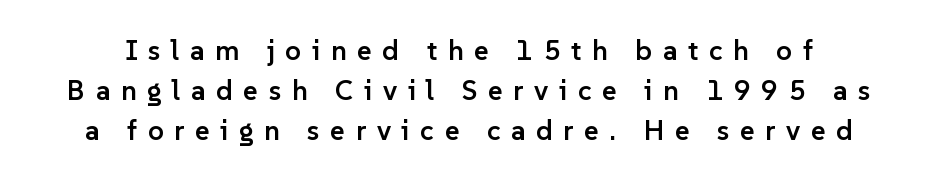
The image shows 28 px semibold sans-serif type, upright; set normal line spacing (1.42x), unusually wide letter spacing (+0.38 em), not underlined; low stroke contrast and a medium x-height.
